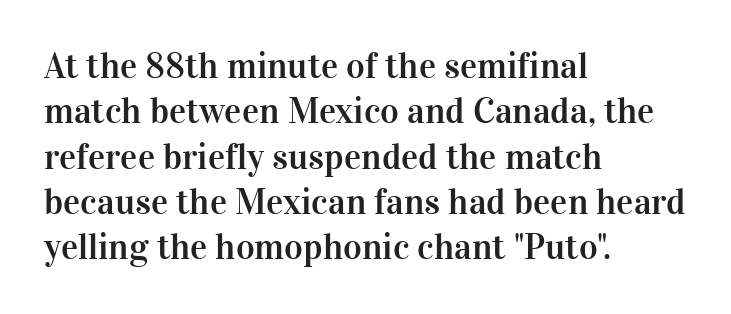
The image shows 36 px serif type, upright; set left-aligned, normal line spacing (1.26x), normal letter spacing, not underlined; high stroke contrast and a medium x-height.
